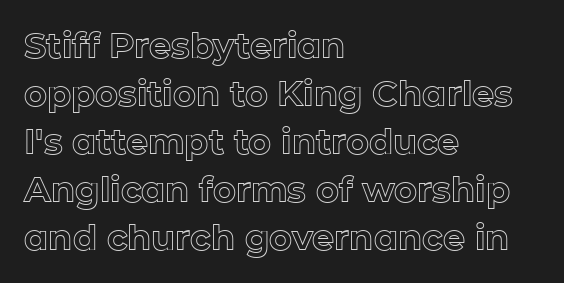
{"italic": "no", "width": "normal", "x_height": "medium", "monospaced": "no", "underline": "no", "align": "left", "line_spacing": "normal", "line_spacing_ratio": 1.37, "letter_spacing": "normal", "letter_spacing_em": 0.0, "glyph_px": 35}
